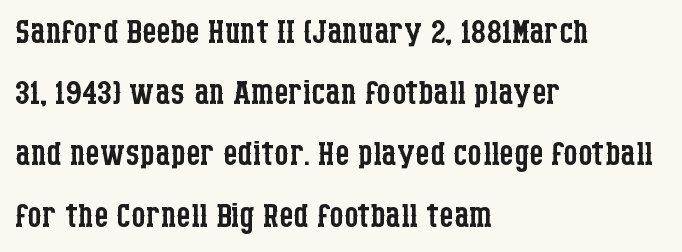
Typographically, this falls in the serif category. These lines sit exactly where default settings would place them. Proportional: the letters do not fall into vertical columns. Posture: upright roman.
